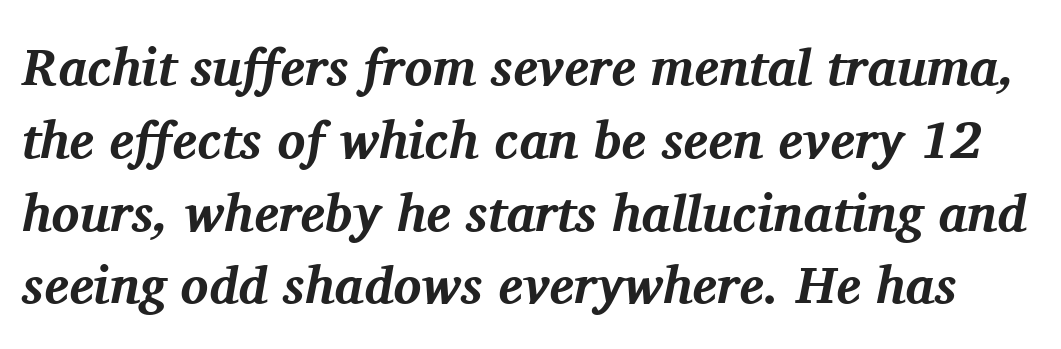
{"serif": "yes", "italic": "yes", "lean": "right", "slant_degrees": 11, "bold": "yes", "weight": "bold", "width": "normal", "stroke_contrast": "medium", "x_height": "medium", "monospaced": "no", "underline": "no", "line_spacing": "normal", "line_spacing_ratio": 1.4, "letter_spacing": "normal", "letter_spacing_em": 0.0, "glyph_px": 52}
